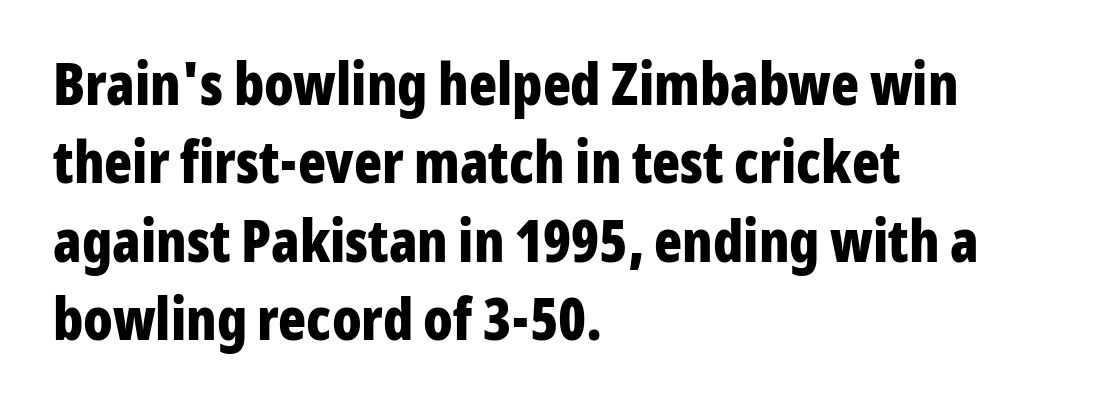
{"serif": "no", "italic": "no", "bold": "yes", "weight": "bold", "width": "condensed", "stroke_contrast": "low", "x_height": "medium", "monospaced": "no", "underline": "no", "align": "left", "line_spacing": "normal", "line_spacing_ratio": 1.35, "letter_spacing": "normal", "letter_spacing_em": 0.0, "glyph_px": 58}
